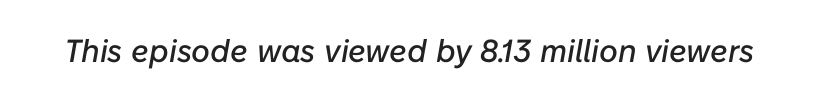
Q: Is the text italic (slanted)? A: Yes, it leans right by about 10 degrees.
Q: Is the text underlined? A: No.
Q: Is the spacing between letters normal or unusually wide? A: Normal.
Q: Width (condensed, normal, or wide)? A: Normal.
Q: Stroke contrast? A: Low.
Q: x-height? A: Medium.
Q: Monospaced? A: No.
